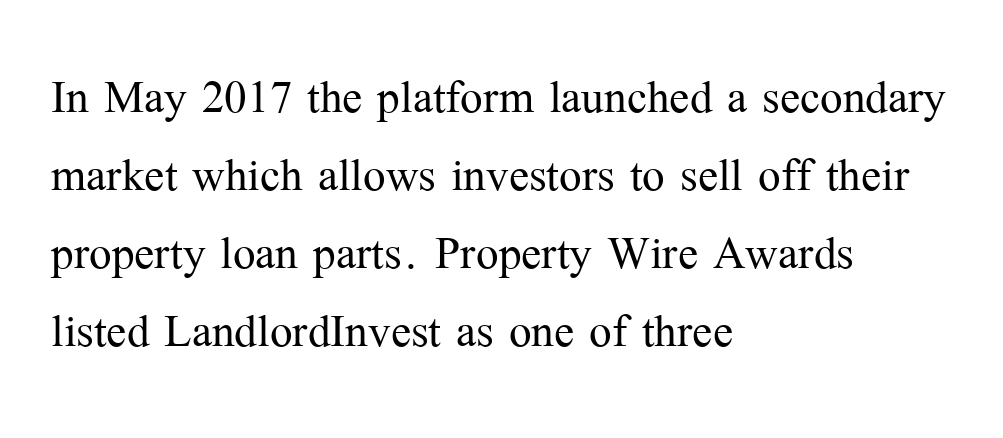
The gaps between neighbouring characters are ordinary and unremarkable. Students, observe: this is what conventionally led text looks like. The type family on display is of the serif kind. Horizontal alignment here is leftward, the default for most running prose. Weight: not bold — regular or lighter. Do the characters align in a grid? No, the font is proportional.
